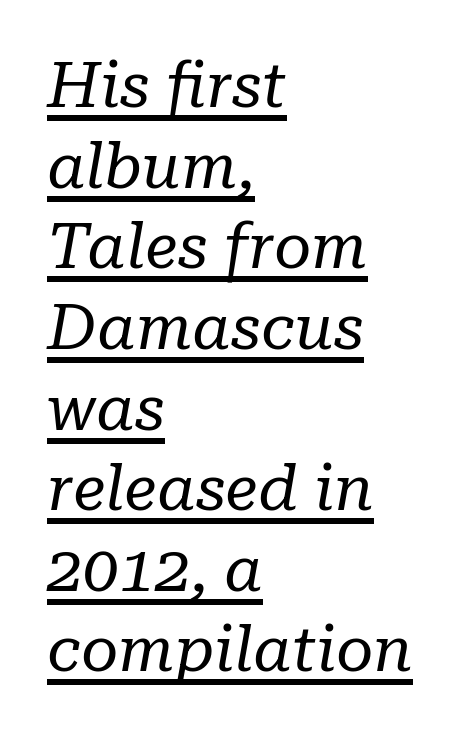
Q: Is the text bold? A: No.
Q: Is the text italic (slanted)? A: Yes, it leans right by about 10 degrees.
Q: Is the typeface a serif or a sans-serif typeface? A: Serif.
Q: Is the text underlined? A: Yes.
Q: How is the paragraph aligned? A: Left-aligned.
Q: Is the spacing between letters normal or unusually wide? A: Normal.
Q: Is the spacing between lines tight, normal or loose? A: Normal.
Q: Width (condensed, normal, or wide)? A: Normal.
Q: Stroke contrast? A: Low.
Q: x-height? A: Medium.
Q: Monospaced? A: No.
